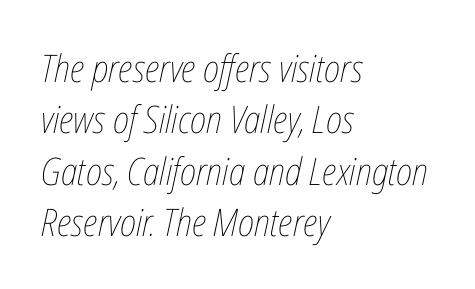
Underline: absent. Honestly, the letter spacing is just normal — you wouldn't notice it. These lines sit exactly where default settings would place them. Slant detected: the letters are inclined. Looks like regular typesetting: each glyph gets only the width it needs. The strokes are not fattened; the text isn't bold.
